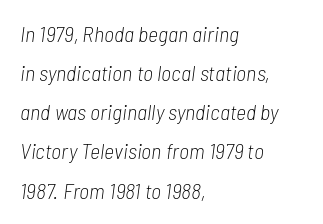
{"italic": "yes", "lean": "right", "slant_degrees": 7, "bold": "no", "underline": "no", "align": "left", "line_spacing_ratio": 1.78, "letter_spacing": "normal", "letter_spacing_em": 0.0, "glyph_px": 22}
